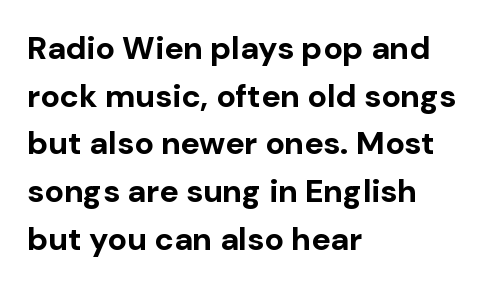
Q: Is the text bold? A: Yes.
Q: Is the text italic (slanted)? A: No, it is upright.
Q: Is the typeface a serif or a sans-serif typeface? A: Sans-serif.
Q: Is the text underlined? A: No.
Q: How is the paragraph aligned? A: Left-aligned.
Q: Is the spacing between letters normal or unusually wide? A: Normal.
Q: Is the spacing between lines tight, normal or loose? A: Normal.
Q: Width (condensed, normal, or wide)? A: Normal.
Q: Stroke contrast? A: Low.
Q: x-height? A: Medium.
Q: Monospaced? A: No.
